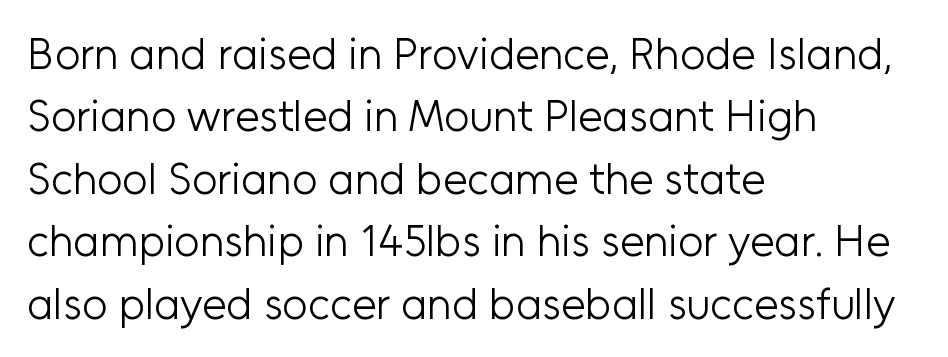
{"serif": "no", "italic": "no", "bold": "no", "weight": "light", "width": "normal", "stroke_contrast": "low", "x_height": "medium", "monospaced": "no", "underline": "no", "align": "left", "line_spacing": "normal", "line_spacing_ratio": 1.42, "letter_spacing": "normal", "letter_spacing_em": 0.0, "glyph_px": 44}
